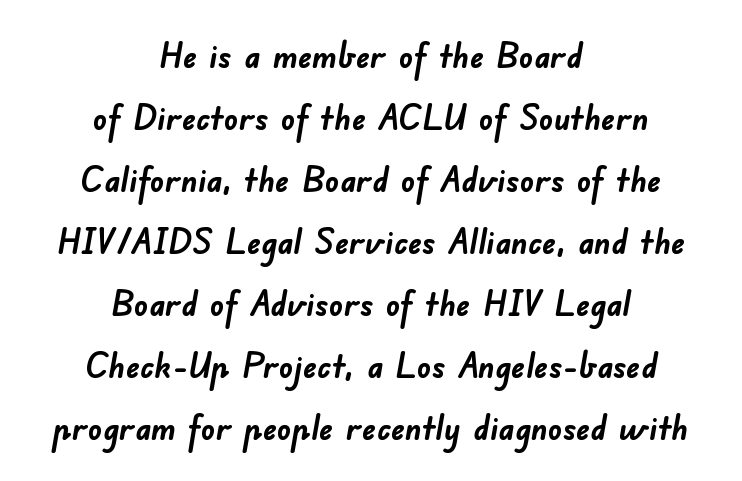
Unlike a traditional serif, this face leaves its strokes unadorned. Layout note: lines centered. Tracking here is standard; glyphs follow each other at the usual distance. Plain, unruled lines of type. Its strokes are broad and dark, the hallmark of bold type.
